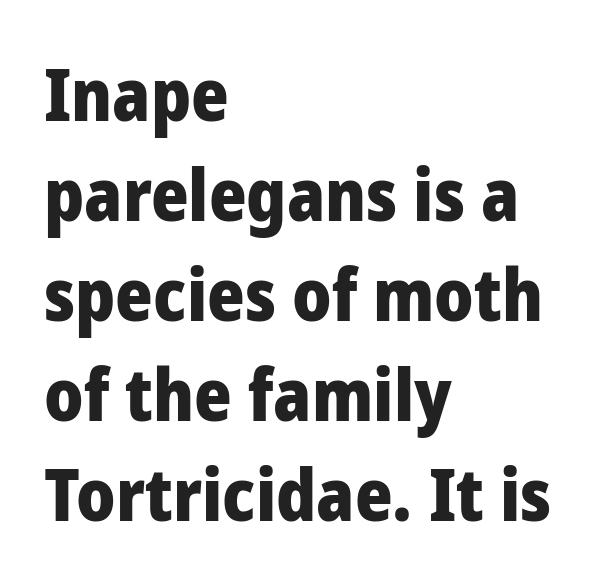
{"serif": "no", "italic": "no", "bold": "yes", "weight": "heavy", "width": "normal", "stroke_contrast": "low", "x_height": "medium", "monospaced": "no", "underline": "no", "align": "left", "line_spacing": "normal", "line_spacing_ratio": 1.39, "letter_spacing": "normal", "letter_spacing_em": 0.0, "glyph_px": 72}
